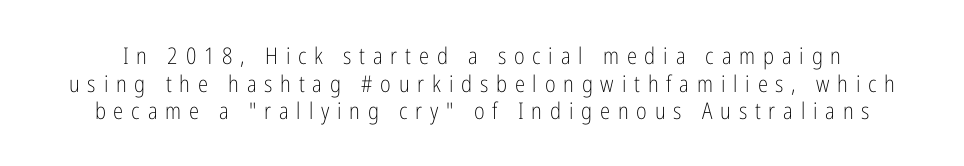
Q: Is the text bold? A: No.
Q: Is the text italic (slanted)? A: No, it is upright.
Q: Is the text underlined? A: No.
Q: Is the spacing between letters normal or unusually wide? A: Unusually wide.
